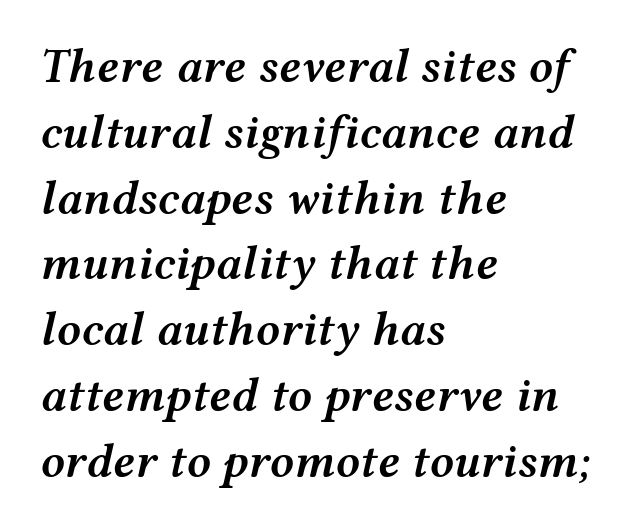
The passage shown leans; its letterforms are oblique. Students, this is semibold: more ink than regular, less than bold. Quick note: interline space is typical. You could not count columns in this text — the font is proportionally spaced. The paragraph has a hard left edge and a soft right edge.
